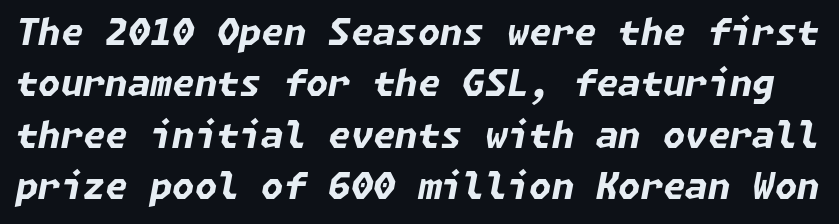
Q: Is the text bold? A: Yes.
Q: Is the text italic (slanted)? A: Yes, it leans right by about 11 degrees.
Q: Is the text underlined? A: No.
Q: Is the spacing between letters normal or unusually wide? A: Normal.
Q: Is the spacing between lines tight, normal or loose? A: Normal.
Q: Width (condensed, normal, or wide)? A: Normal.
Q: Stroke contrast? A: Low.
Q: x-height? A: Medium.
